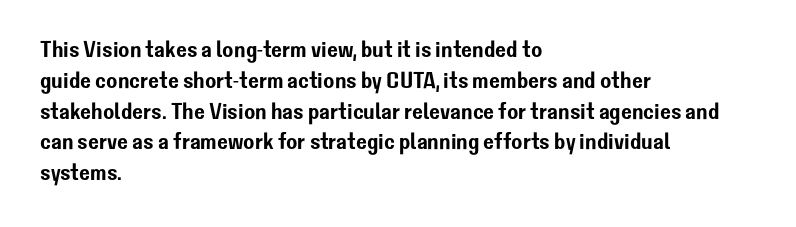
The image shows 23 px text type, upright; set left-aligned, normal line spacing (1.34x), normal letter spacing, not underlined.
